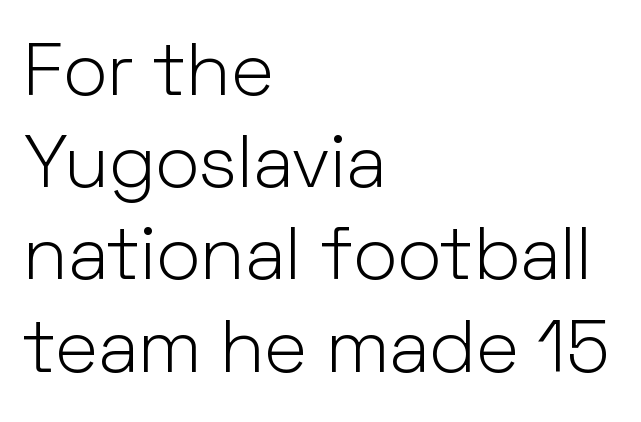
Q: Is the text bold? A: No.
Q: Is the text italic (slanted)? A: No, it is upright.
Q: Is the typeface a serif or a sans-serif typeface? A: Sans-serif.
Q: Is the text underlined? A: No.
Q: How is the paragraph aligned? A: Left-aligned.
Q: Is the spacing between letters normal or unusually wide? A: Normal.
Q: Width (condensed, normal, or wide)? A: Normal.
Q: Stroke contrast? A: Low.
Q: x-height? A: Medium.
Q: Monospaced? A: No.
